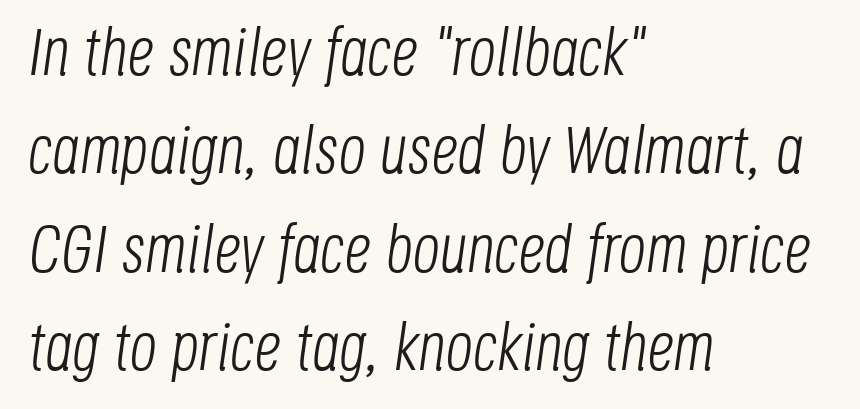
{"italic": "yes", "lean": "right", "slant_degrees": 8, "bold": "no", "weight": "light", "width": "condensed", "stroke_contrast": "low", "x_height": "large", "monospaced": "no", "underline": "no", "align": "left", "line_spacing": "normal", "line_spacing_ratio": 1.47, "letter_spacing": "normal", "letter_spacing_em": 0.0, "glyph_px": 67}
